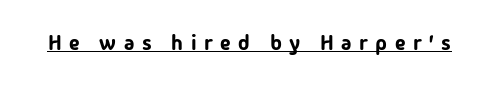
{"italic": "no", "underline": "yes", "letter_spacing": "wide", "letter_spacing_em": 0.36, "glyph_px": 21}
